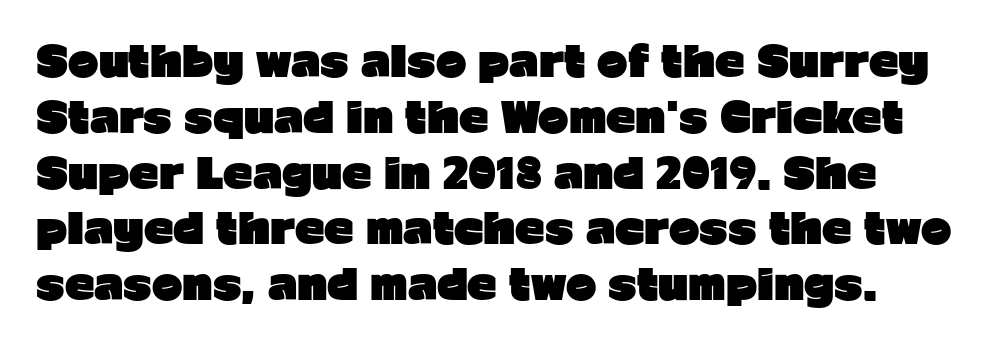
{"serif": "no", "italic": "no", "bold": "yes", "weight": "heavy", "width": "normal", "stroke_contrast": "low", "x_height": "medium", "monospaced": "no", "underline": "no", "line_spacing": "normal", "line_spacing_ratio": 1.36, "letter_spacing": "normal", "letter_spacing_em": 0.0, "glyph_px": 41}
